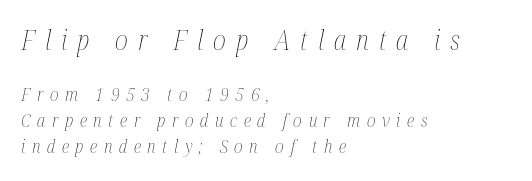
The image shows 27 px text type, italic (leaning right); set left-aligned, normal line spacing (1.44x), unusually wide letter spacing (+0.37 em), not underlined; the first (top) block is 1.5x larger.
